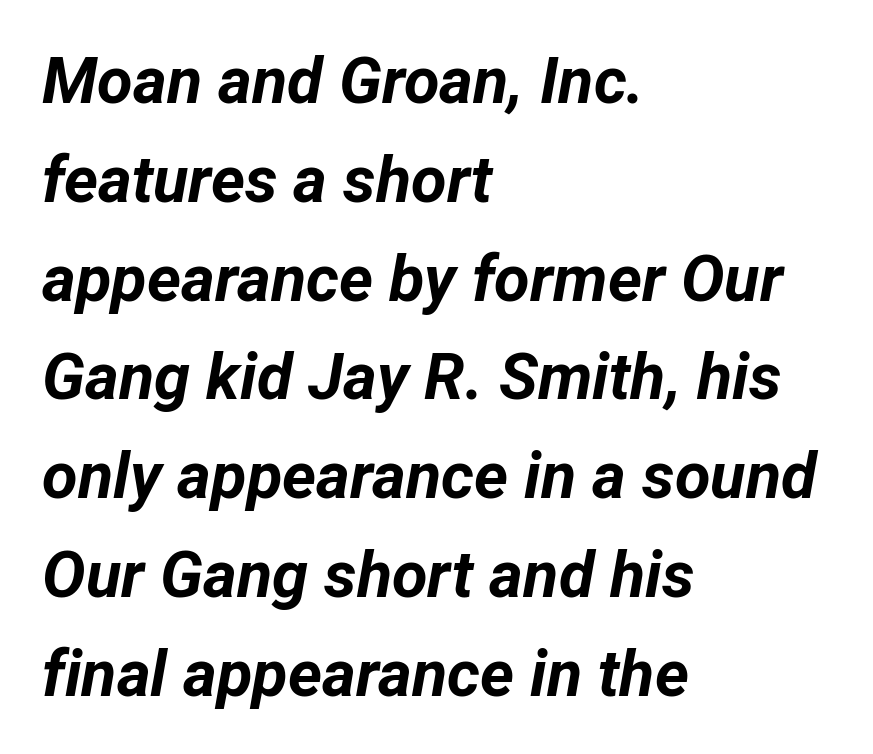
Regarding leading, the lines here are spaced in the standard way. Honestly, there is no underline to notice here at all. It's the slanting kind of type. These lines carry a lot of weight — the face is fully bold. This rendering leaves character spacing at its baseline value. These lines are rendered in a variable-pitch font.
